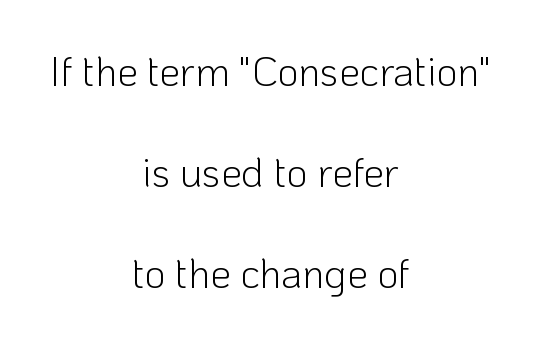
{"serif": "no", "italic": "no", "bold": "no", "weight": "light", "width": "normal", "stroke_contrast": "low", "x_height": "medium", "monospaced": "no", "underline": "no", "align": "center", "line_spacing": "loose", "line_spacing_ratio": 2.46, "letter_spacing": "normal", "letter_spacing_em": 0.0, "glyph_px": 41}
